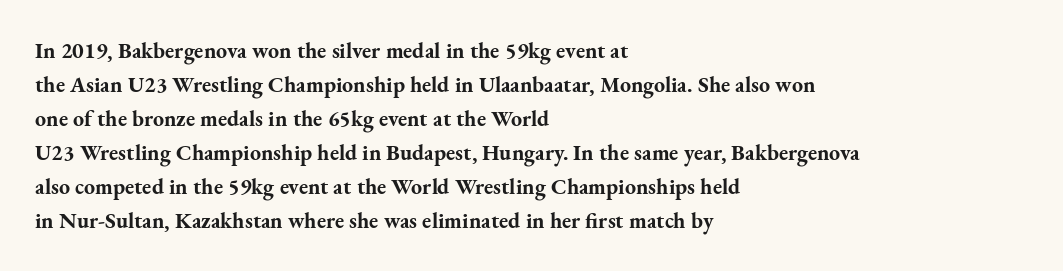
Q: Is the text bold? A: Yes.
Q: Is the text italic (slanted)? A: No, it is upright.
Q: Is the text underlined? A: No.
Q: How is the paragraph aligned? A: Left-aligned.
Q: Is the spacing between letters normal or unusually wide? A: Normal.
Q: Is the spacing between lines tight, normal or loose? A: Normal.
